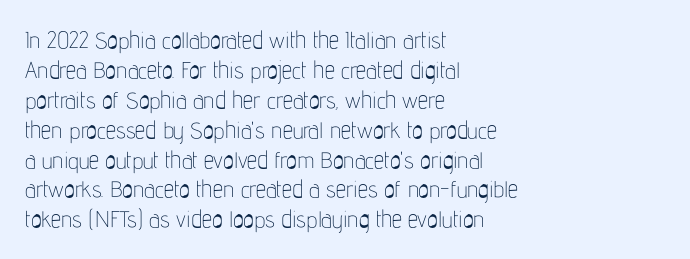
The image shows 23 px text type, upright; set left-aligned, normal line spacing (1.3x), normal letter spacing, not underlined.
